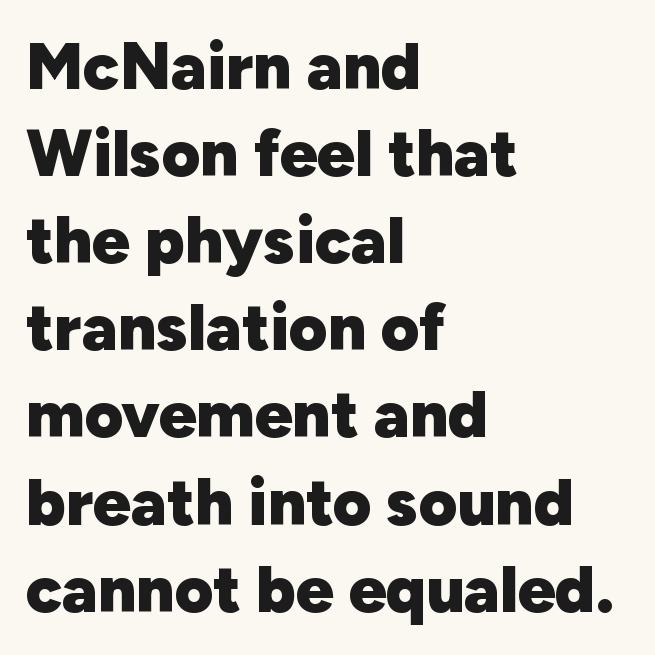
The image shows 66 px heavy sans-serif type, upright; set left-aligned, normal line spacing (1.32x), normal letter spacing, not underlined; low stroke contrast and a medium x-height.
